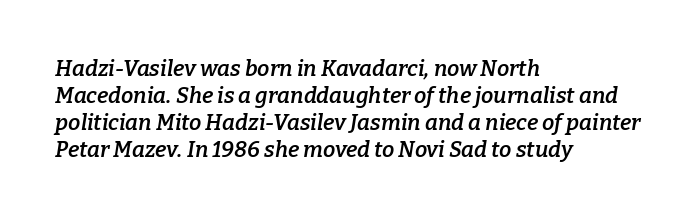
Does the weight exceed regular? Yes, but only to semibold. Short note: letters normally spaced. A clean baseline with only descenders dipping below it. Yep, that's italic — everything's leaning. All the whitespace from short lines collects on the right.
